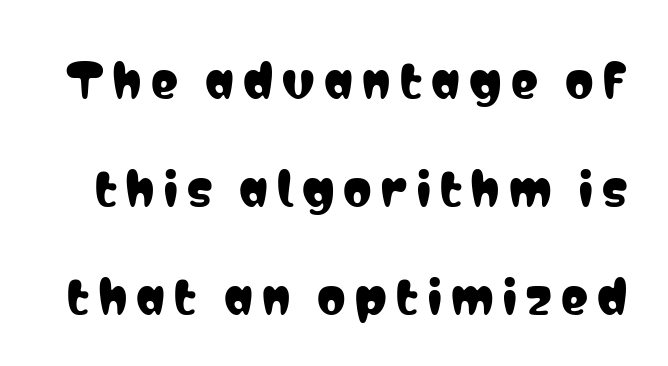
Q: Is the text italic (slanted)? A: No, it is upright.
Q: Is the typeface a serif or a sans-serif typeface? A: Sans-serif.
Q: Is the text underlined? A: No.
Q: Is the spacing between letters normal or unusually wide? A: Unusually wide.
Q: Is the spacing between lines tight, normal or loose? A: Loose.
Q: Width (condensed, normal, or wide)? A: Condensed.
Q: Stroke contrast? A: Low.
Q: x-height? A: Medium.
Q: Monospaced? A: No.
